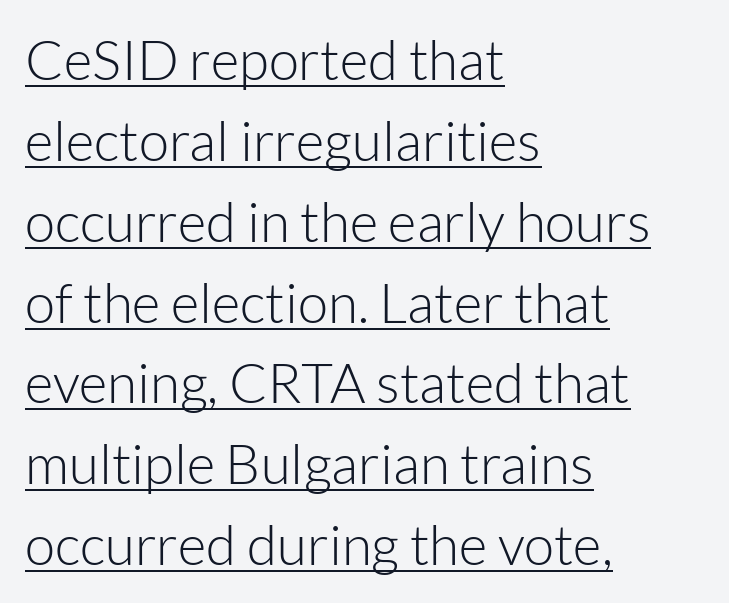
{"serif": "no", "italic": "no", "bold": "no", "weight": "light", "width": "normal", "stroke_contrast": "low", "x_height": "medium", "monospaced": "no", "underline": "yes", "align": "left", "line_spacing": "normal", "line_spacing_ratio": 1.47, "letter_spacing": "normal", "letter_spacing_em": 0.0, "glyph_px": 55}
